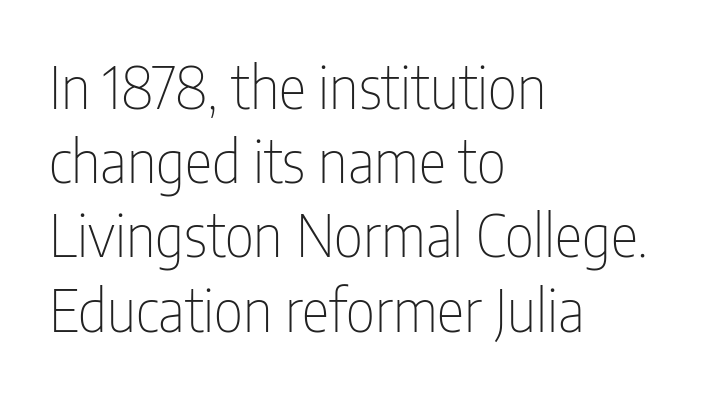
The image shows 58 px thin, condensed sans-serif type, upright; set left-aligned, normal line spacing (1.28x), normal letter spacing, not underlined; low stroke contrast and a medium x-height.
